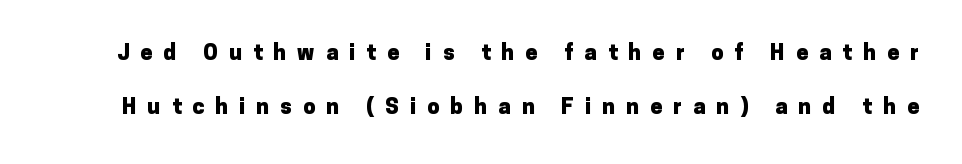
The image shows 22 px bold type, upright; set loose line spacing (2.46x), unusually wide letter spacing (+0.5 em), not underlined.
